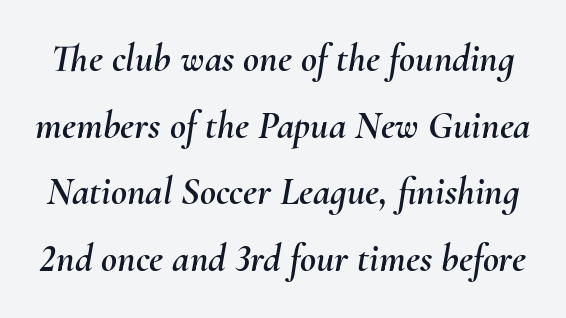
Q: Is the text italic (slanted)? A: Yes, it leans right by about 10 degrees.
Q: Is the text underlined? A: No.
Q: Is the spacing between letters normal or unusually wide? A: Normal.
Q: Width (condensed, normal, or wide)? A: Normal.
Q: Stroke contrast? A: Medium.
Q: x-height? A: Small.
Q: Monospaced? A: No.
